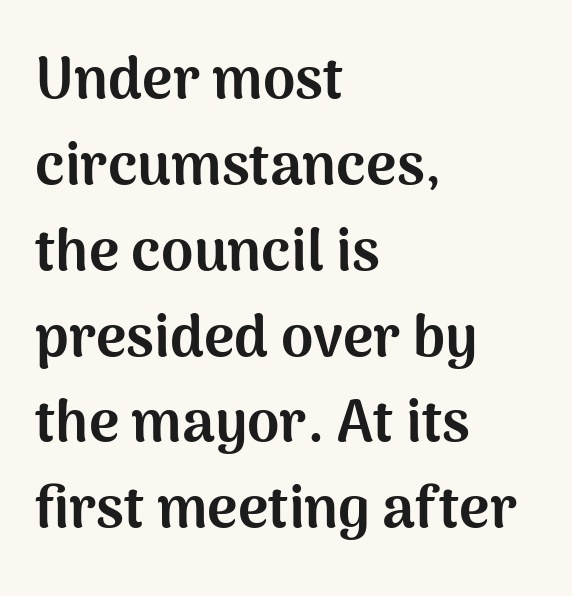
{"serif": "no", "italic": "no", "bold": "yes", "weight": "bold", "width": "normal", "stroke_contrast": "medium", "x_height": "medium", "monospaced": "no", "underline": "no", "align": "left", "line_spacing": "normal", "line_spacing_ratio": 1.48, "letter_spacing": "normal", "letter_spacing_em": 0.0, "glyph_px": 58}
